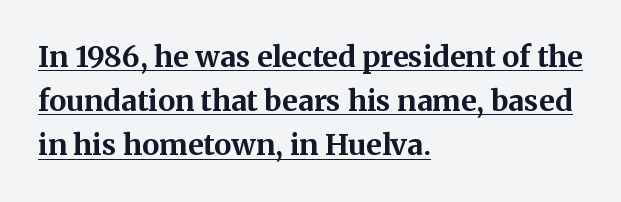
{"serif": "yes", "italic": "no", "bold": "yes", "weight": "bold", "width": "normal", "stroke_contrast": "medium", "x_height": "medium", "monospaced": "no", "underline": "yes", "align": "left", "line_spacing": "normal", "line_spacing_ratio": 1.52, "letter_spacing": "normal", "letter_spacing_em": 0.0, "glyph_px": 29}
